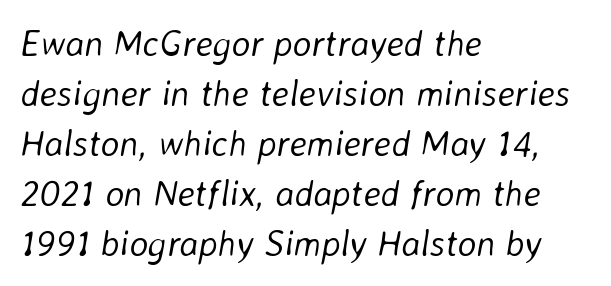
The image shows 36 px light type, italic (leaning right); set left-aligned, normal line spacing (1.39x), normal letter spacing, not underlined; low stroke contrast and a medium x-height.
